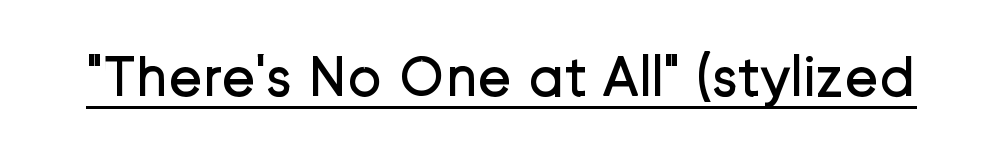
You can tell from the bare stems that sans-serif type was used. The cut favours lightness, reaching ordinary text weight at its darkest. Think of a printed novel: that variable character pitch is what you see here. Students, observe the line beneath the letters — that is underlining. Vertical strokes here are truly vertical. Default kerning and tracking; the words read as compact shapes.
